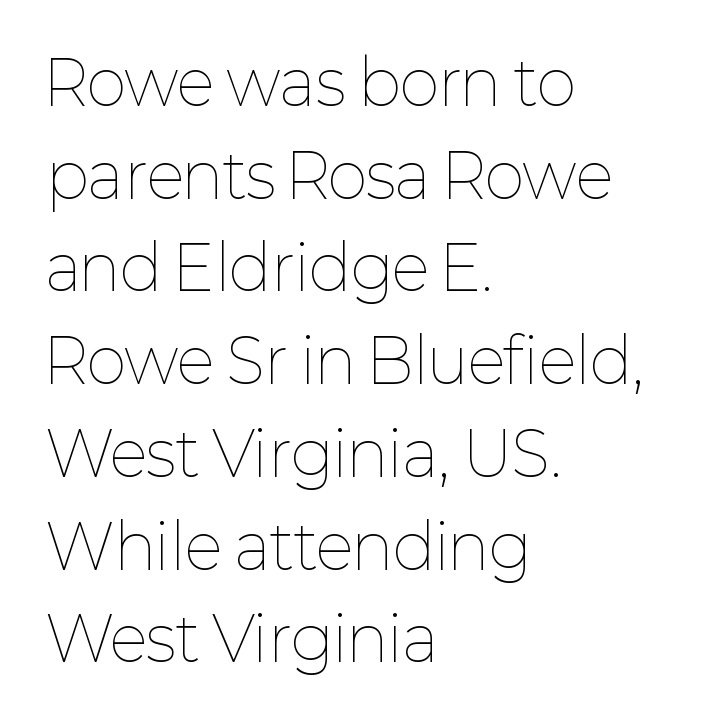
The image shows 61 px thin type, upright; set left-aligned, normal line spacing (1.52x), normal letter spacing, not underlined; low stroke contrast and a medium x-height.
